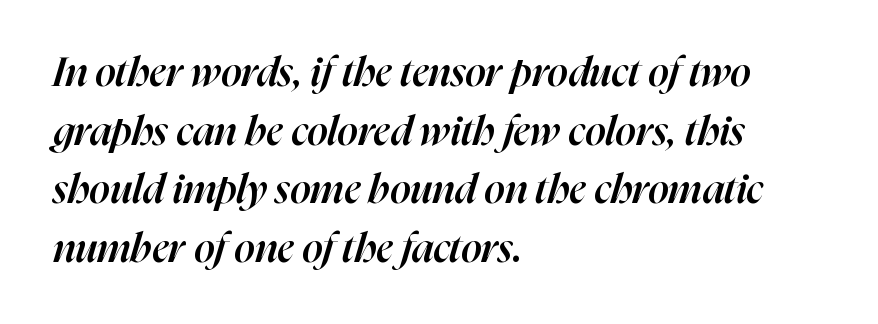
Q: Is the text bold? A: Semi-bold.
Q: Is the text italic (slanted)? A: Yes, it leans right by about 16 degrees.
Q: Is the text underlined? A: No.
Q: How is the paragraph aligned? A: Left-aligned.
Q: Is the spacing between letters normal or unusually wide? A: Normal.
Q: Is the spacing between lines tight, normal or loose? A: Normal.
Q: Width (condensed, normal, or wide)? A: Normal.
Q: Stroke contrast? A: High.
Q: x-height? A: Medium.
Q: Monospaced? A: No.
